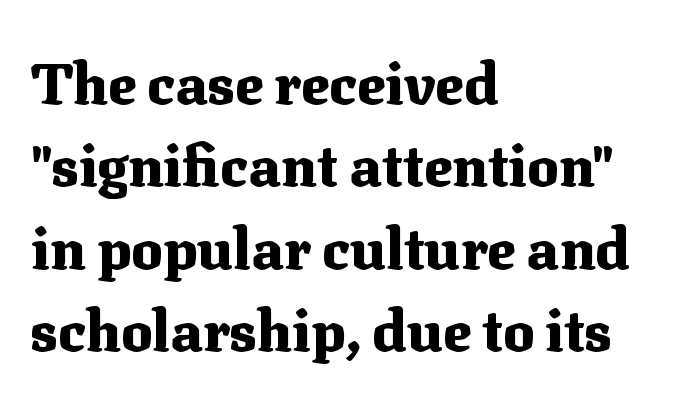
Q: Is the text bold? A: Yes.
Q: Is the text italic (slanted)? A: No, it is upright.
Q: Is the typeface a serif or a sans-serif typeface? A: Serif.
Q: Is the text underlined? A: No.
Q: How is the paragraph aligned? A: Left-aligned.
Q: Is the spacing between letters normal or unusually wide? A: Normal.
Q: Is the spacing between lines tight, normal or loose? A: Normal.
Q: Width (condensed, normal, or wide)? A: Normal.
Q: Stroke contrast? A: Medium.
Q: x-height? A: Medium.
Q: Monospaced? A: No.
